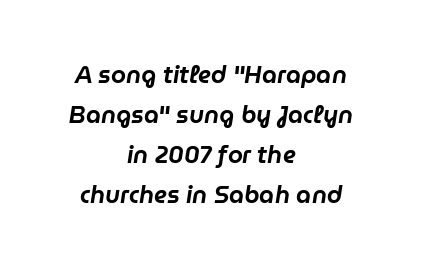
The image shows 24 px text type, italic (leaning right); set centered, normal line spacing (1.66x), normal letter spacing, not underlined.
